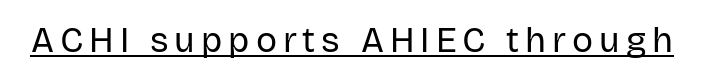
Q: Is the text bold? A: No.
Q: Is the text italic (slanted)? A: No, it is upright.
Q: Is the typeface a serif or a sans-serif typeface? A: Sans-serif.
Q: Is the text underlined? A: Yes.
Q: Width (condensed, normal, or wide)? A: Normal.
Q: Stroke contrast? A: Low.
Q: x-height? A: Large.
Q: Monospaced? A: No.
